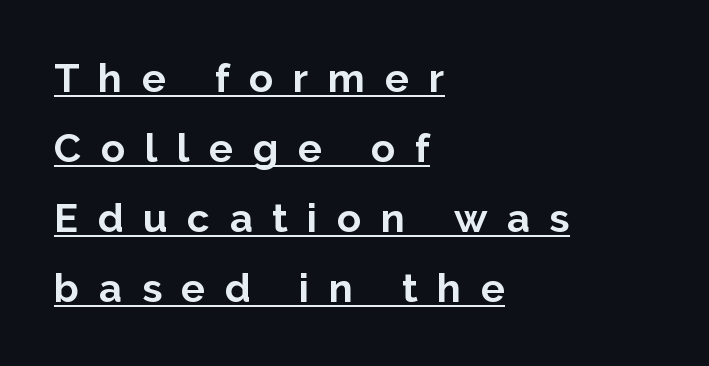
{"serif": "no", "italic": "no", "bold": "yes", "weight": "bold", "width": "normal", "stroke_contrast": "low", "x_height": "medium", "monospaced": "no", "underline": "yes", "align": "left", "line_spacing_ratio": 1.75, "letter_spacing": "wide", "letter_spacing_em": 0.49, "glyph_px": 40}
